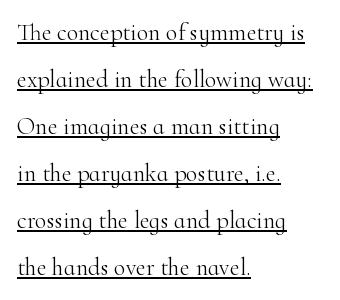
{"italic": "no", "bold": "no", "underline": "yes", "align": "left", "line_spacing": "loose", "line_spacing_ratio": 1.96, "letter_spacing": "normal", "letter_spacing_em": 0.0, "glyph_px": 24}
